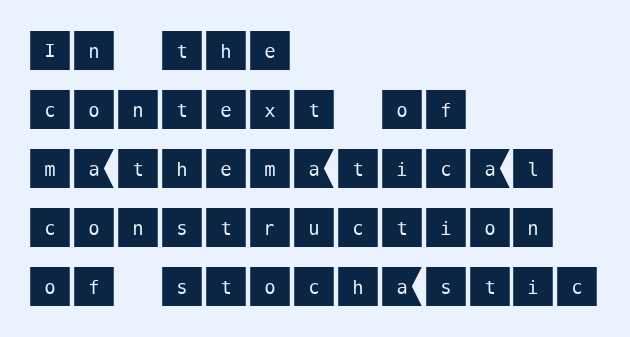
You can tell it's not italic because the verticals are truly vertical. Type without underlining. Each word holds together tightly as a unit, with standard inter-letter gaps. Type style note: lacks serifs.
